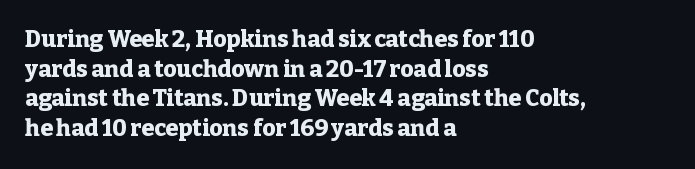
{"italic": "no", "bold": "yes", "underline": "no", "align": "left", "line_spacing": "normal", "line_spacing_ratio": 1.29, "letter_spacing": "normal", "letter_spacing_em": 0.0, "glyph_px": 23}
